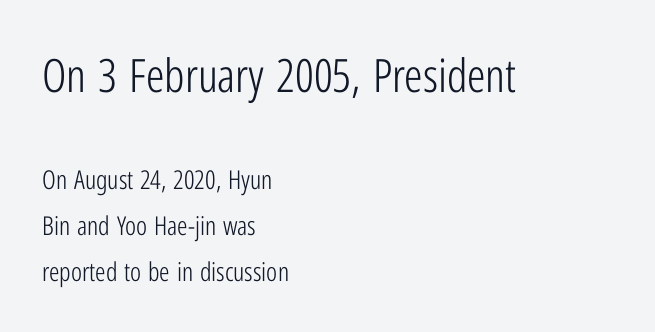
Think standard paragraph weight, or any step lighter than that. A typesetter would call this proportional, since set widths differ per character. Check where the strokes stop: nothing finishes them off — pure sans. Rendered with straight, roman letterforms.
